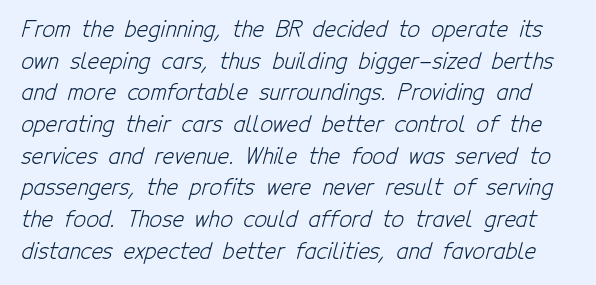
{"bold": "no", "underline": "no", "line_spacing": "normal", "line_spacing_ratio": 1.44, "letter_spacing": "normal", "letter_spacing_em": 0.0, "glyph_px": 22}
